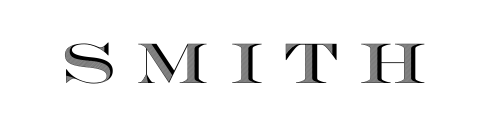
{"italic": "no", "width": "wide", "x_height": "large", "monospaced": "no", "underline": "no", "letter_spacing": "wide", "letter_spacing_em": 0.38, "glyph_px": 56}
